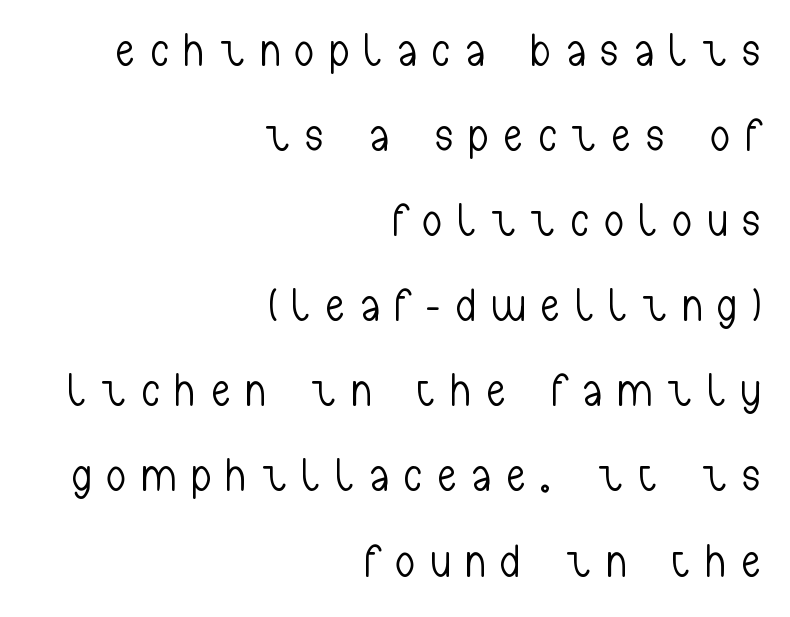
Q: Is the text bold? A: No.
Q: Is the text italic (slanted)? A: No, it is upright.
Q: Is the typeface a serif or a sans-serif typeface? A: Sans-serif.
Q: Is the text underlined? A: No.
Q: How is the paragraph aligned? A: Right-aligned.
Q: Is the spacing between letters normal or unusually wide? A: Unusually wide.
Q: Width (condensed, normal, or wide)? A: Condensed.
Q: Stroke contrast? A: Low.
Q: x-height? A: Medium.
Q: Monospaced? A: No.
